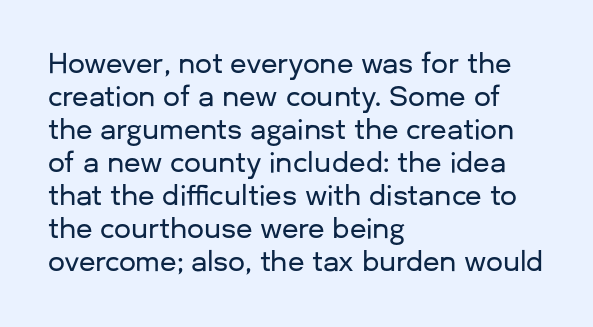
No extra tracking has been applied to these lines. Check the space under the baseline: it is left empty. The font's upright variant was chosen for this text. Casual observation: everything's shoved over to the left.
